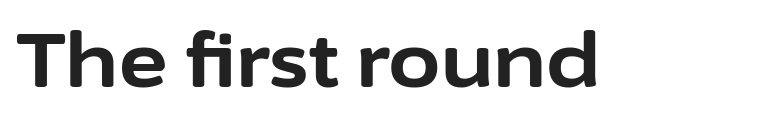
Honestly, there is no underline to notice here at all. You could not count columns in this text — the font is proportionally spaced. The typography opts for an upright posture over an oblique one. A full-strength bold gives these letters their thick strokes.
